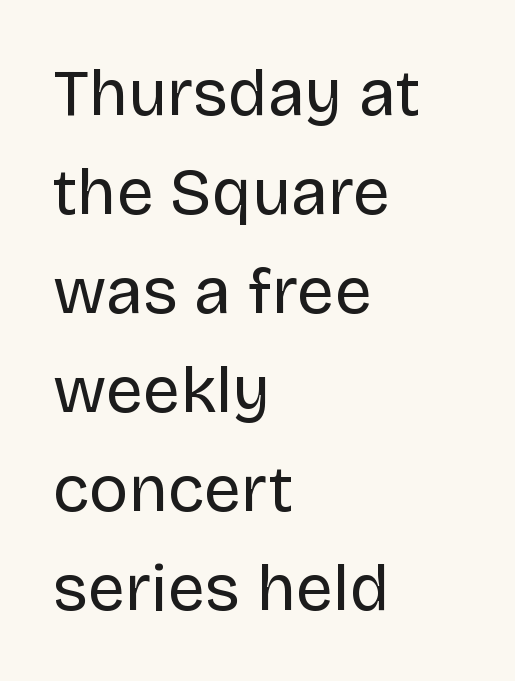
Q: Is the text bold? A: No.
Q: Is the text italic (slanted)? A: No, it is upright.
Q: Is the typeface a serif or a sans-serif typeface? A: Sans-serif.
Q: Is the text underlined? A: No.
Q: How is the paragraph aligned? A: Left-aligned.
Q: Is the spacing between letters normal or unusually wide? A: Normal.
Q: Is the spacing between lines tight, normal or loose? A: Normal.
Q: Width (condensed, normal, or wide)? A: Normal.
Q: Stroke contrast? A: Low.
Q: x-height? A: Large.
Q: Monospaced? A: No.
